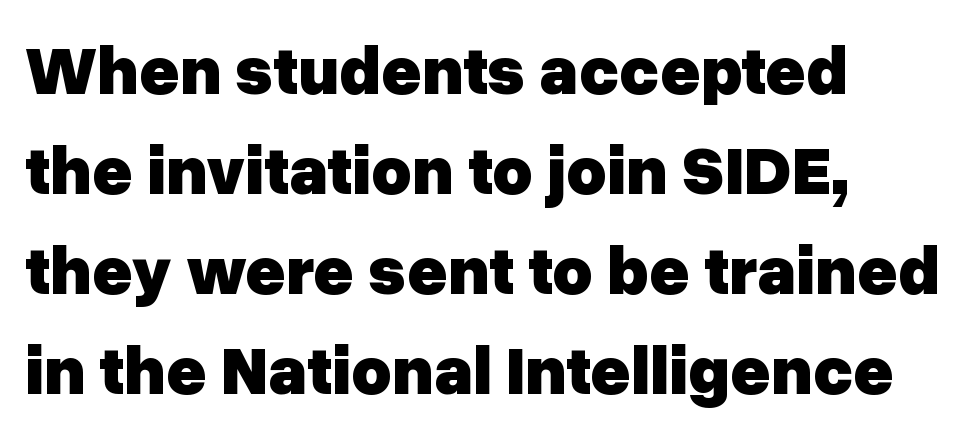
The image shows 69 px heavy sans-serif type, upright; set left-aligned, normal line spacing (1.45x), normal letter spacing, not underlined; low stroke contrast and a medium x-height.
